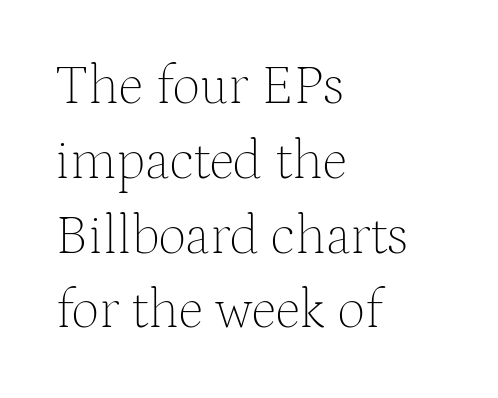
The image shows 55 px thin serif type, upright; set left-aligned, normal line spacing (1.36x), normal letter spacing, not underlined; medium stroke contrast and a medium x-height.
